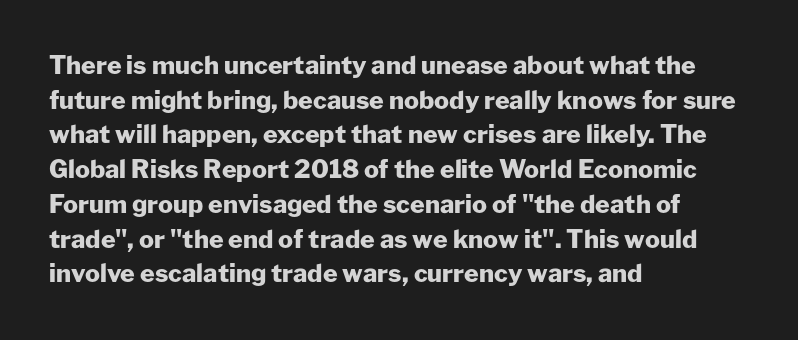
Q: Is the text bold? A: Yes.
Q: Is the text italic (slanted)? A: No, it is upright.
Q: Is the text underlined? A: No.
Q: How is the paragraph aligned? A: Left-aligned.
Q: Is the spacing between letters normal or unusually wide? A: Normal.
Q: Is the spacing between lines tight, normal or loose? A: Normal.
